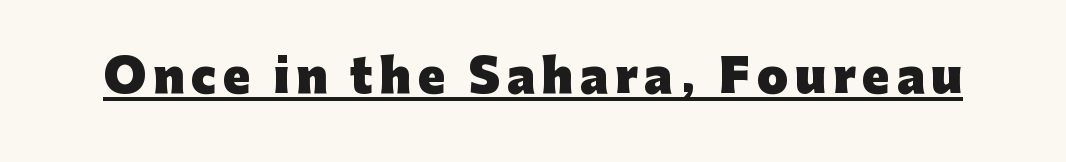
{"serif": "no", "italic": "no", "bold": "yes", "weight": "heavy", "width": "normal", "stroke_contrast": "low", "x_height": "medium", "monospaced": "no", "underline": "yes", "glyph_px": 45}
